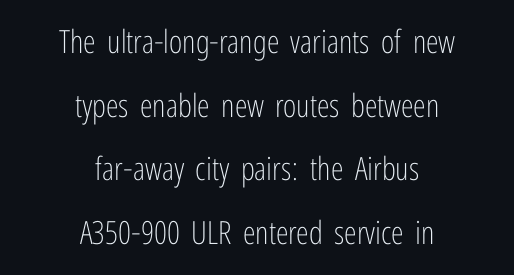
What's the leading like? Stretched, with rows far apart. A centered setting, common on invitations and titles, is used for this passage. Just letters on the line, the space beneath them empty. The passage shown is not bold in any degree. Ascenders rise straight up at ninety degrees.
